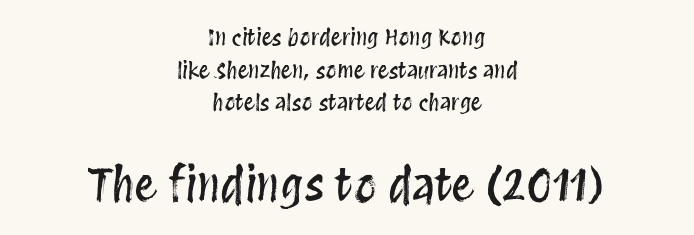
Horizontal alignment here is central, giving a formal, balanced look. The font's upright variant was chosen for this text. The emphasis by scale lands on block number two, below. A typesetter would call this proportional, since set widths differ per character. You could call the tracking neutral — neither tight nor loose.
